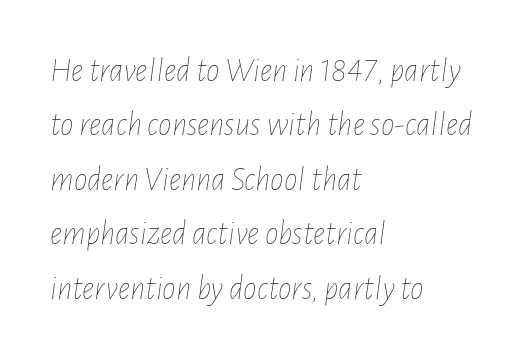
The image shows 34 px thin, condensed type, italic (leaning right); set left-aligned, normal line spacing (1.6x), normal letter spacing, not underlined; low stroke contrast and a medium x-height.
